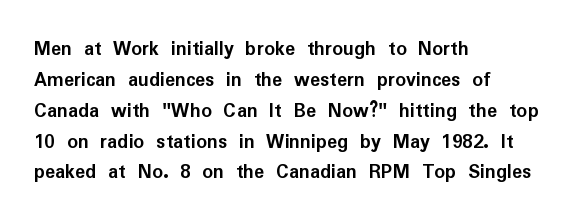
{"italic": "no", "bold": "yes", "underline": "no", "align": "left", "line_spacing": "normal", "line_spacing_ratio": 1.47, "letter_spacing": "normal", "letter_spacing_em": 0.0, "glyph_px": 21}
